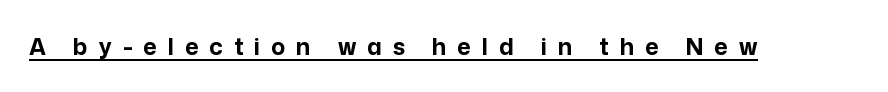
{"italic": "no", "bold": "yes", "underline": "yes", "letter_spacing": "wide", "letter_spacing_em": 0.48, "glyph_px": 23}
